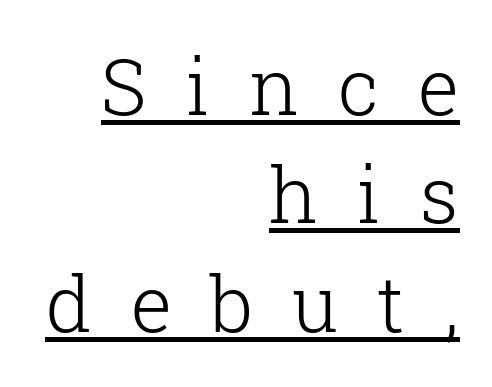
Q: Is the text bold? A: No.
Q: Is the text italic (slanted)? A: No, it is upright.
Q: Is the typeface a serif or a sans-serif typeface? A: Serif.
Q: Is the text underlined? A: Yes.
Q: How is the paragraph aligned? A: Right-aligned.
Q: Is the spacing between letters normal or unusually wide? A: Unusually wide.
Q: Is the spacing between lines tight, normal or loose? A: Normal.
Q: Width (condensed, normal, or wide)? A: Normal.
Q: Stroke contrast? A: Low.
Q: x-height? A: Medium.
Q: Monospaced? A: No.
